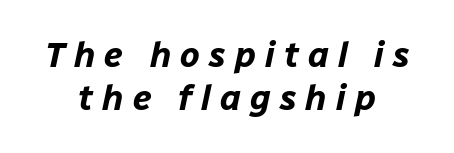
{"italic": "yes", "lean": "right", "slant_degrees": 12, "bold": "yes", "weight": "bold", "width": "normal", "stroke_contrast": "low", "x_height": "medium", "monospaced": "no", "underline": "no", "align": "center", "line_spacing_ratio": 1.23, "letter_spacing": "wide", "letter_spacing_em": 0.26, "glyph_px": 35}
